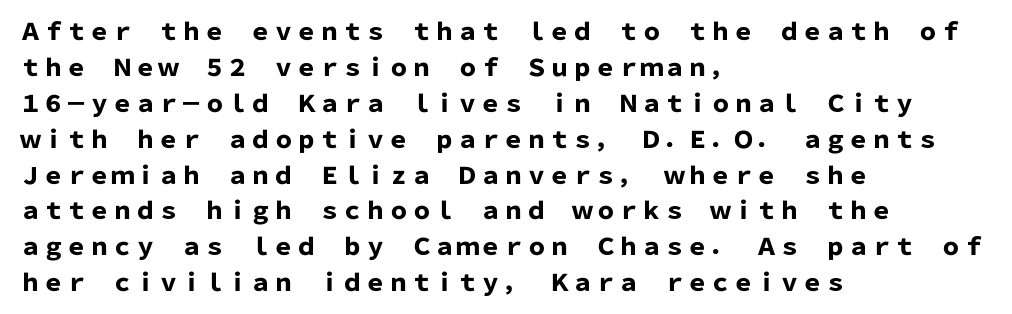
{"italic": "no", "bold": "yes", "underline": "no", "align": "left", "line_spacing": "normal", "line_spacing_ratio": 1.56, "letter_spacing": "normal", "letter_spacing_em": 0.0, "glyph_px": 23}
